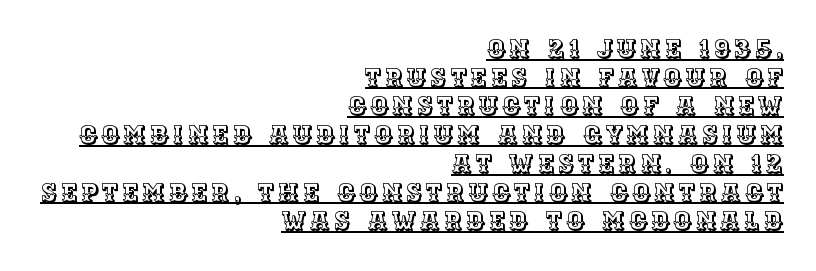
This rendering uses right alignment, leaving the left contour irregular. When letters stand straight like this, we call the style roman or upright. Notice how descenders almost collide with the ascenders below — that's tight leading. Notice how a bar underscores the lettering throughout.
